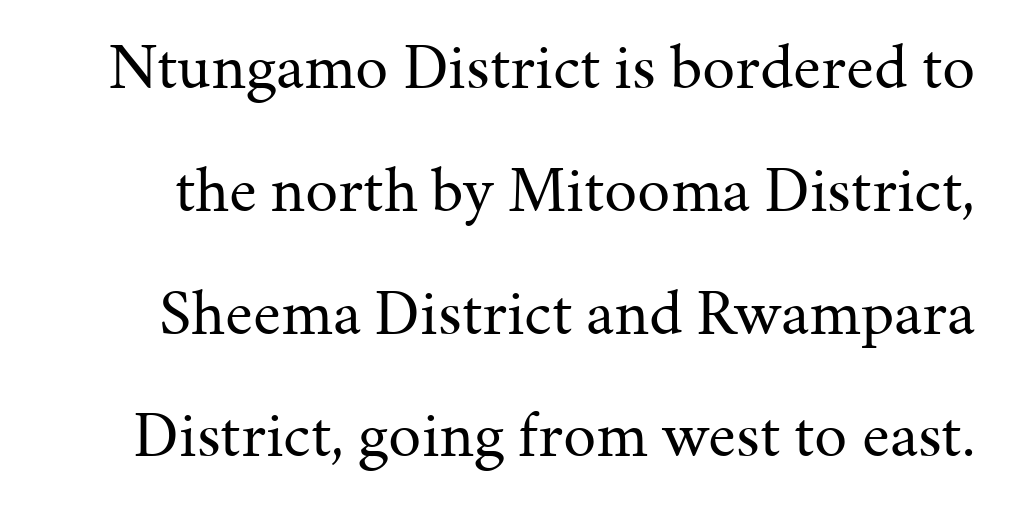
{"serif": "yes", "italic": "no", "bold": "no", "weight": "regular", "width": "normal", "stroke_contrast": "medium", "x_height": "medium", "monospaced": "no", "underline": "no", "line_spacing_ratio": 1.86, "letter_spacing": "normal", "letter_spacing_em": 0.0, "glyph_px": 66}
